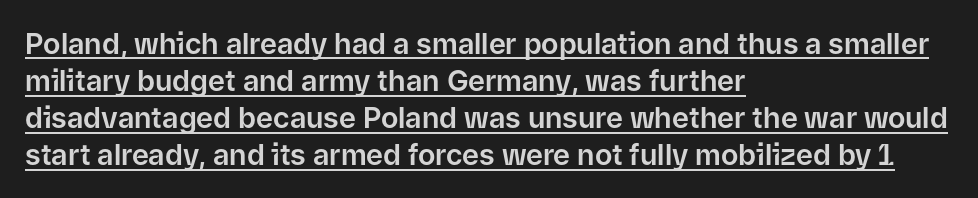
{"serif": "no", "italic": "no", "width": "normal", "stroke_contrast": "low", "x_height": "medium", "monospaced": "no", "underline": "yes", "align": "left", "line_spacing": "normal", "line_spacing_ratio": 1.28, "letter_spacing": "normal", "letter_spacing_em": 0.0, "glyph_px": 29}
